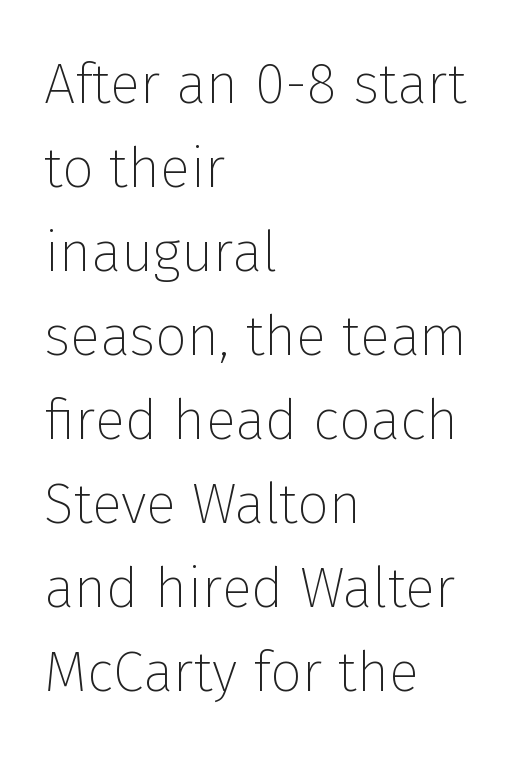
Q: Is the text bold? A: No.
Q: Is the text italic (slanted)? A: No, it is upright.
Q: Is the typeface a serif or a sans-serif typeface? A: Sans-serif.
Q: Is the text underlined? A: No.
Q: How is the paragraph aligned? A: Left-aligned.
Q: Is the spacing between letters normal or unusually wide? A: Normal.
Q: Is the spacing between lines tight, normal or loose? A: Normal.
Q: Width (condensed, normal, or wide)? A: Normal.
Q: Stroke contrast? A: Low.
Q: x-height? A: Medium.
Q: Monospaced? A: No.
